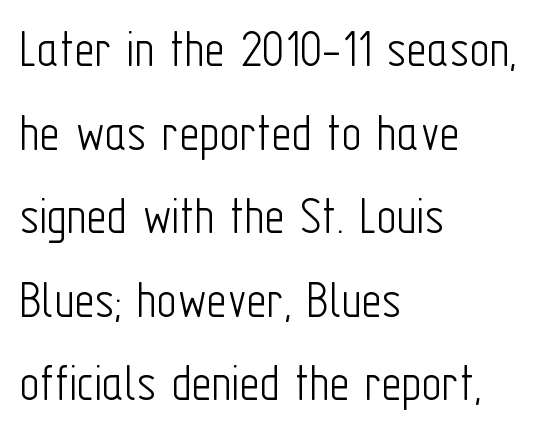
The image shows 55 px light, condensed sans-serif type, upright; set left-aligned, normal line spacing (1.52x), normal letter spacing, not underlined; low stroke contrast and a medium x-height.
